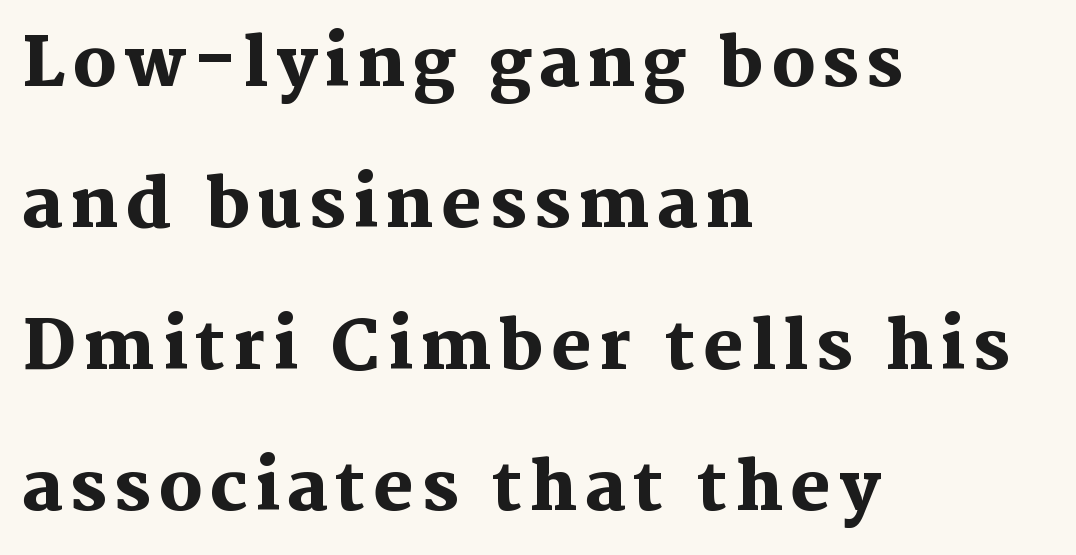
The image shows 68 px heavy serif type, upright; set left-aligned, loose line spacing (2.08x), not underlined; medium stroke contrast and a medium x-height.
